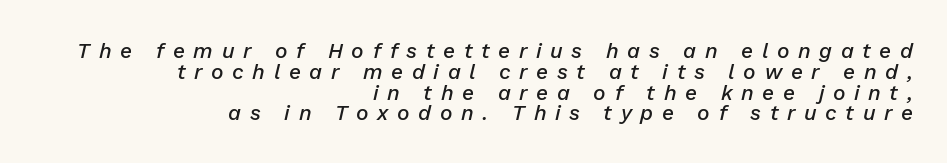
{"italic": "yes", "lean": "right", "slant_degrees": 13, "bold": "semi", "underline": "no", "align": "right", "line_spacing": "tight", "line_spacing_ratio": 0.99, "letter_spacing": "wide", "letter_spacing_em": 0.41, "glyph_px": 21}
